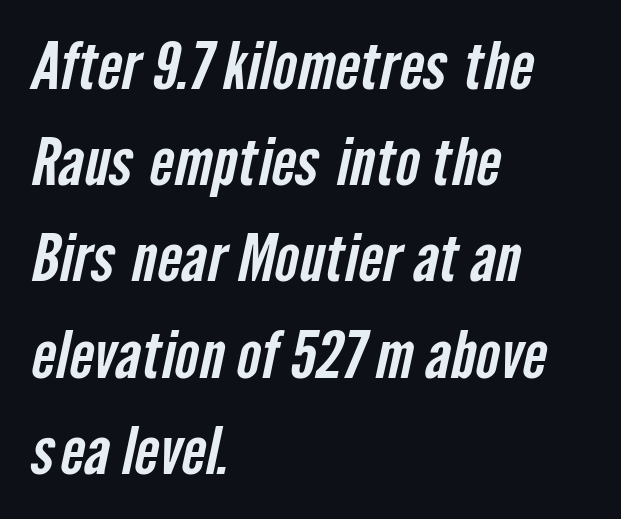
{"serif": "no", "width": "condensed", "stroke_contrast": "low", "x_height": "medium", "monospaced": "no", "underline": "no", "align": "left", "line_spacing": "normal", "line_spacing_ratio": 1.48, "letter_spacing": "normal", "letter_spacing_em": 0.0, "glyph_px": 65}
